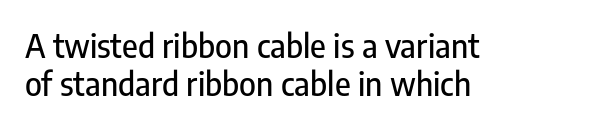
The image shows 32 px condensed sans-serif type, upright; set left-aligned, line spacing 1.18x, normal letter spacing, not underlined; low stroke contrast and a medium x-height.
